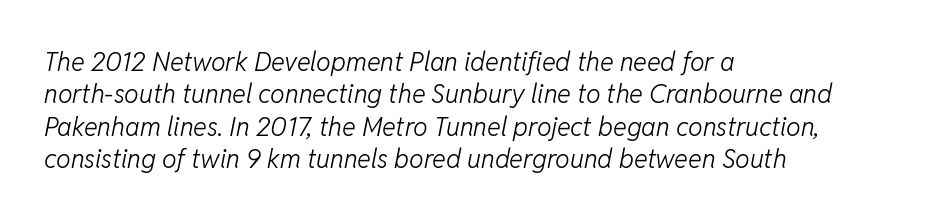
{"italic": "yes", "lean": "right", "slant_degrees": 11, "bold": "no", "underline": "no", "align": "left", "line_spacing": "normal", "line_spacing_ratio": 1.25, "letter_spacing": "normal", "letter_spacing_em": 0.0, "glyph_px": 26}
